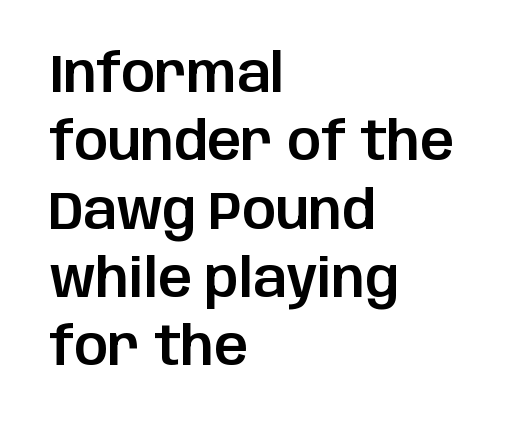
{"serif": "no", "italic": "no", "width": "normal", "stroke_contrast": "low", "x_height": "large", "monospaced": "no", "underline": "no", "align": "left", "line_spacing": "normal", "line_spacing_ratio": 1.29, "letter_spacing": "normal", "letter_spacing_em": 0.0, "glyph_px": 53}
